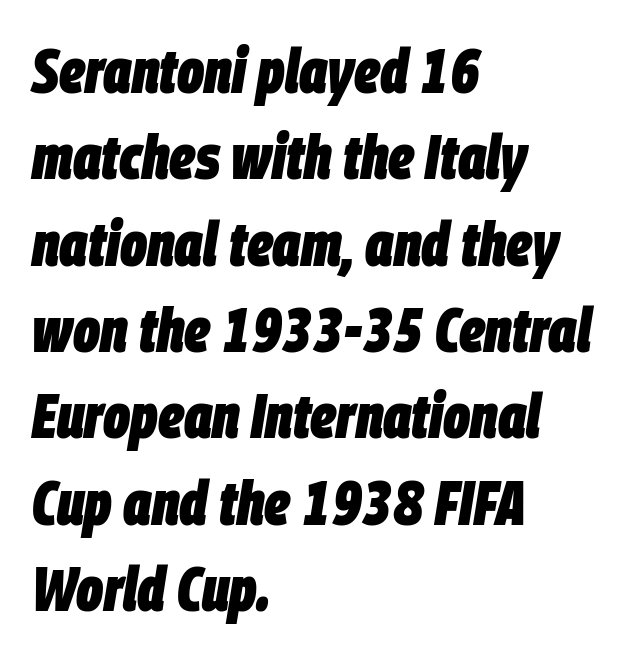
Q: Is the text bold? A: Yes.
Q: Is the text italic (slanted)? A: Yes, it leans right by about 9 degrees.
Q: Is the text underlined? A: No.
Q: How is the paragraph aligned? A: Left-aligned.
Q: Is the spacing between letters normal or unusually wide? A: Normal.
Q: Is the spacing between lines tight, normal or loose? A: Normal.
Q: Width (condensed, normal, or wide)? A: Condensed.
Q: Stroke contrast? A: Low.
Q: x-height? A: Large.
Q: Monospaced? A: No.
